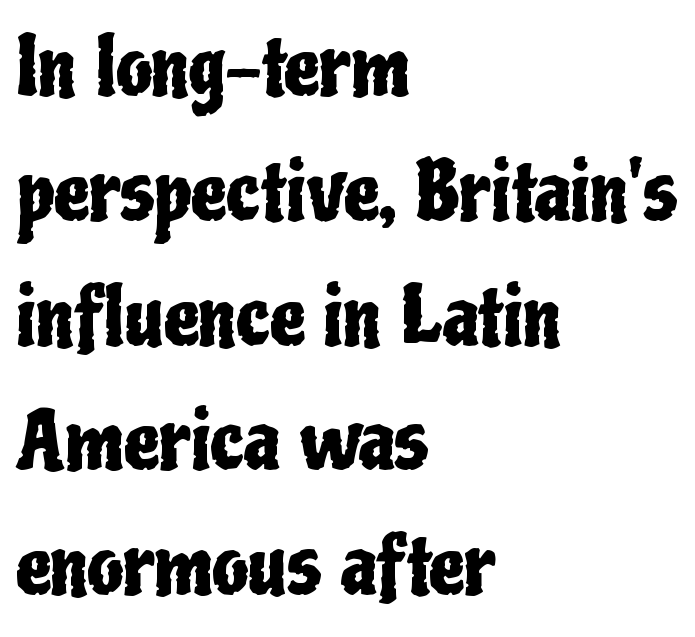
Q: Is the text italic (slanted)? A: No, it is upright.
Q: Is the typeface a serif or a sans-serif typeface? A: Sans-serif.
Q: Is the text underlined? A: No.
Q: How is the paragraph aligned? A: Left-aligned.
Q: Is the spacing between letters normal or unusually wide? A: Normal.
Q: Is the spacing between lines tight, normal or loose? A: Normal.
Q: Width (condensed, normal, or wide)? A: Condensed.
Q: Stroke contrast? A: Low.
Q: x-height? A: Medium.
Q: Monospaced? A: No.
